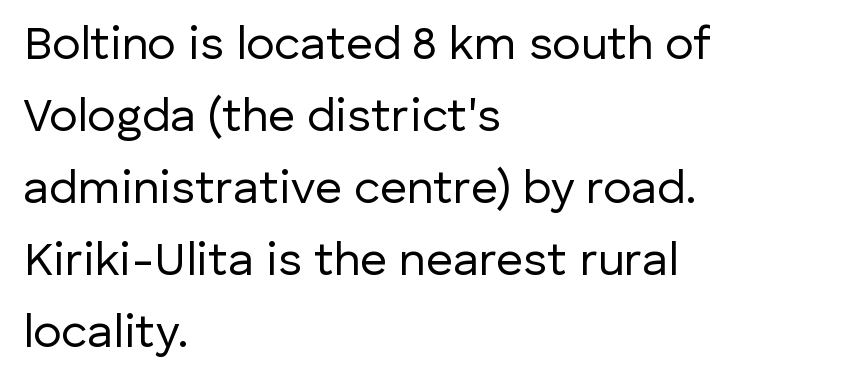
Q: Is the text bold? A: No.
Q: Is the text italic (slanted)? A: No, it is upright.
Q: Is the typeface a serif or a sans-serif typeface? A: Sans-serif.
Q: Is the text underlined? A: No.
Q: How is the paragraph aligned? A: Left-aligned.
Q: Is the spacing between letters normal or unusually wide? A: Normal.
Q: Is the spacing between lines tight, normal or loose? A: Normal.
Q: Width (condensed, normal, or wide)? A: Normal.
Q: Stroke contrast? A: Low.
Q: x-height? A: Medium.
Q: Monospaced? A: No.
